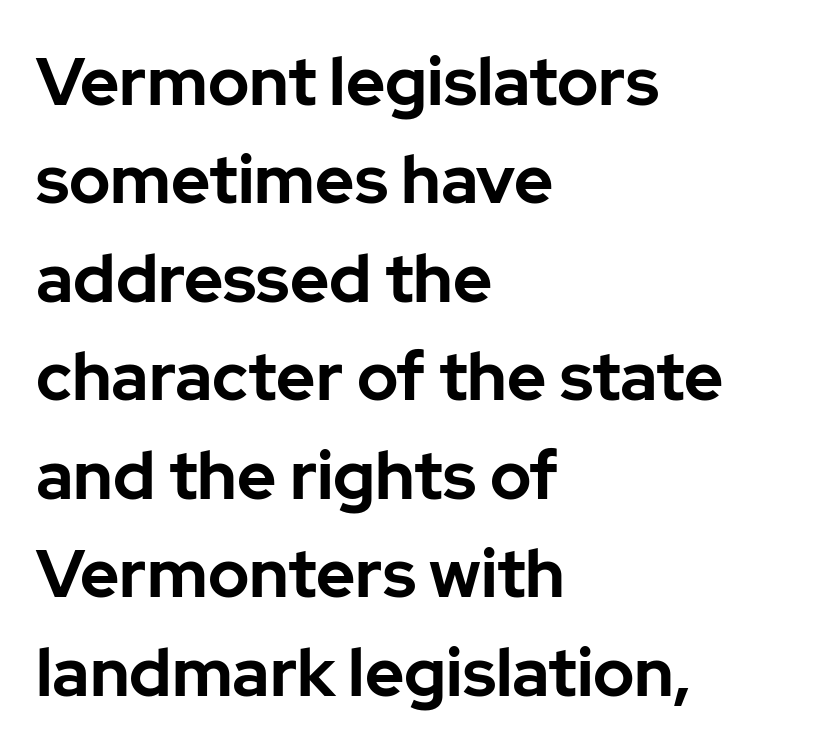
{"serif": "no", "italic": "no", "bold": "yes", "weight": "bold", "width": "normal", "stroke_contrast": "low", "x_height": "medium", "monospaced": "no", "underline": "no", "align": "left", "line_spacing": "normal", "line_spacing_ratio": 1.47, "letter_spacing": "normal", "letter_spacing_em": 0.0, "glyph_px": 67}
